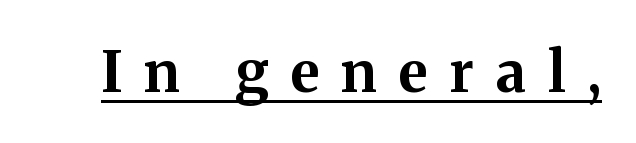
Its strokes are broad and dark, the hallmark of bold type. The passage shown is underscored from start to finish. The horizontal fit of the characters is loose and conspicuously gappy. Type style note: has serifs. Is there any slant? The stems are plumb. Varying glyph widths throughout — classic text-font behaviour.
